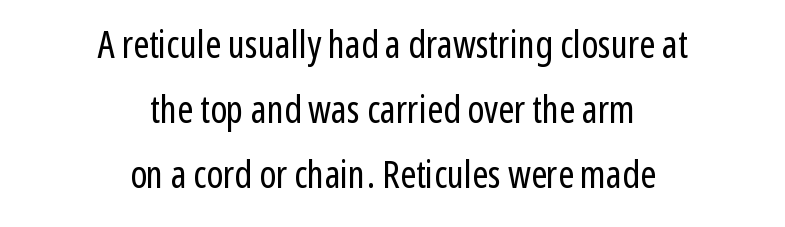
The space directly below the letters is spotless. Stem width sits at or under what a default text font uses. A student would call this center alignment; a typographer would say set centered. Character widths vary here, with narrow letters taking less room than wide ones. In terms of letterform style, serifs are entirely absent. Default kerning and tracking; the words read as compact shapes.
